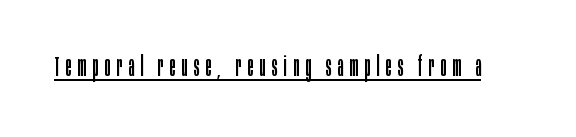
Vertical stems look standard width or narrower in stroke. Compared with typical body copy, the letter spacing here is much looser. A roman cut, with each character standing at attention. Decoration check: the copy is underlined.
